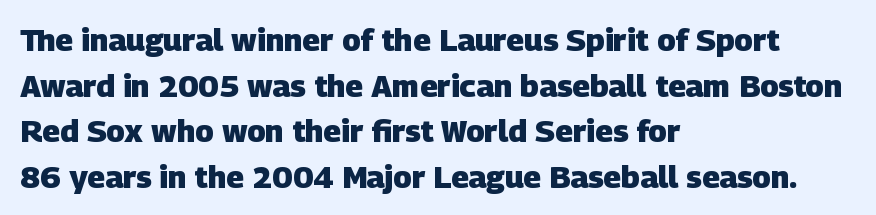
The image shows 31 px heavy sans-serif type; set left-aligned, normal line spacing (1.47x), normal letter spacing, not underlined; low stroke contrast and a large x-height.
